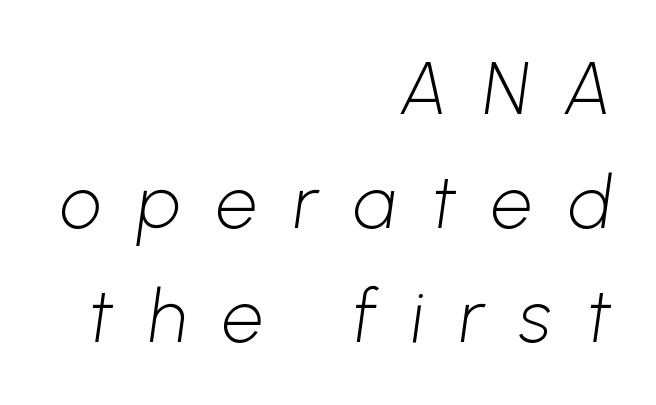
Descenders are the only things crossing below the line. This sample has the flowing, uneven cadence of proportional lettering. Each stroke keeps to a modest, everyday thickness or less. Line spacing here is normal. Line endings align vertically; line beginnings do not.
